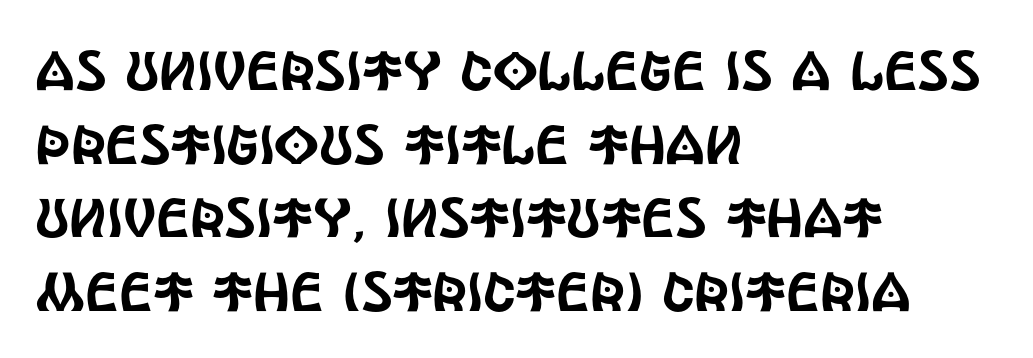
Q: Is the text italic (slanted)? A: No, it is upright.
Q: Is the typeface a serif or a sans-serif typeface? A: Sans-serif.
Q: Is the text underlined? A: No.
Q: How is the paragraph aligned? A: Left-aligned.
Q: Is the spacing between letters normal or unusually wide? A: Normal.
Q: Is the spacing between lines tight, normal or loose? A: Normal.
Q: Width (condensed, normal, or wide)? A: Condensed.
Q: x-height? A: Large.
Q: Monospaced? A: No.
